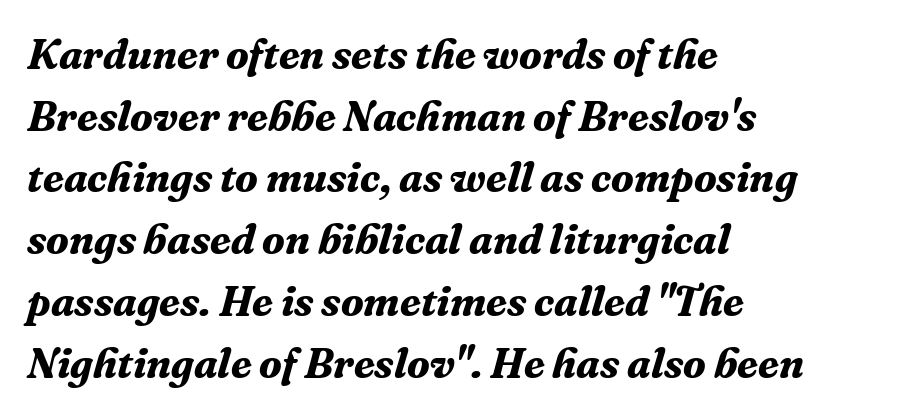
The strip under each line holds only bare page. Observe the serifs anchoring each vertical stroke in this sample. Reading down the column, the eye jumps a familiar distance to each next line. There's an unmistakable incline to the writing here. Every row of glyphs begins at an identical x-position on the left. Think of a printed novel: that variable character pitch is what you see here.
